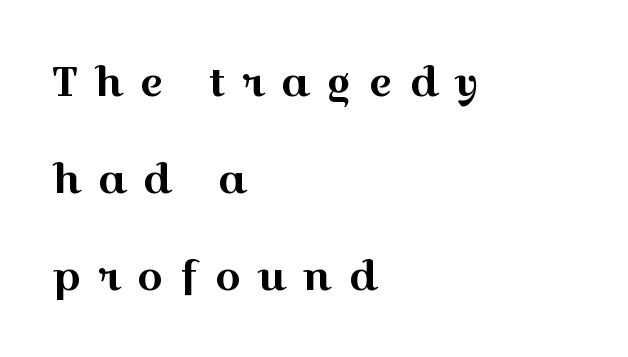
The image shows 41 px wide serif type, upright; set left-aligned, loose line spacing (2.36x), unusually wide letter spacing (+0.4 em), not underlined; a medium x-height.
